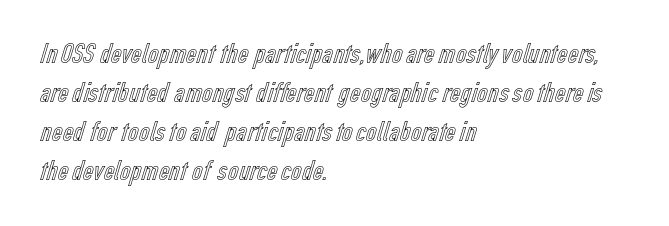
The image shows 29 px condensed type; set left-aligned, normal line spacing (1.35x), normal letter spacing, not underlined; a medium x-height.
